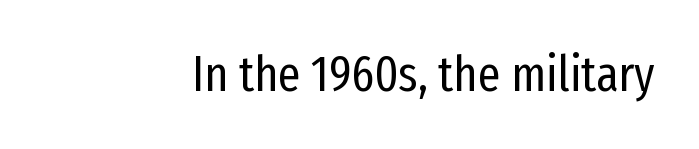
Q: Is the text bold? A: No.
Q: Is the text italic (slanted)? A: No, it is upright.
Q: Is the typeface a serif or a sans-serif typeface? A: Sans-serif.
Q: Is the text underlined? A: No.
Q: Is the spacing between letters normal or unusually wide? A: Normal.
Q: Width (condensed, normal, or wide)? A: Condensed.
Q: Stroke contrast? A: Low.
Q: x-height? A: Medium.
Q: Monospaced? A: No.
